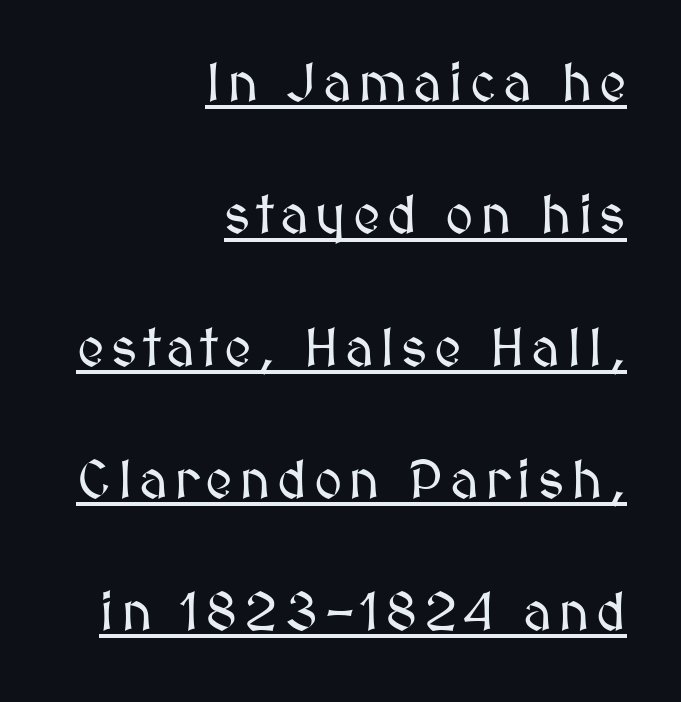
A continuous stroke trails under the words, as in a hyperlink. Leftover space on each line is placed entirely before the opening word. A typesetter would call this proportional, since set widths differ per character. Baseline-to-baseline distance is far greater than the letter height. This is the regular roman posture of the typeface.
